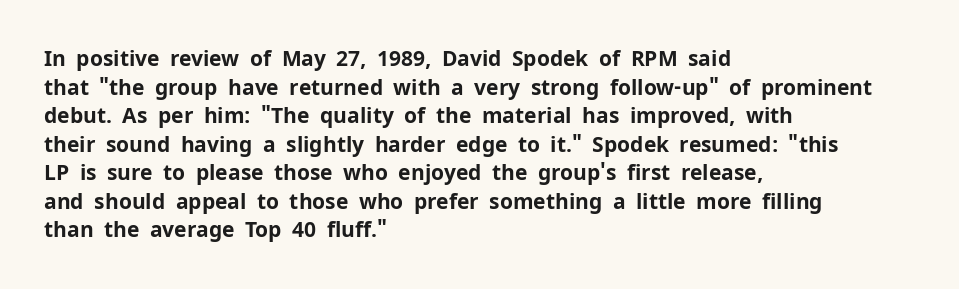
The image shows 21 px bold type, upright; set left-aligned, normal line spacing (1.36x), normal letter spacing, not underlined.
